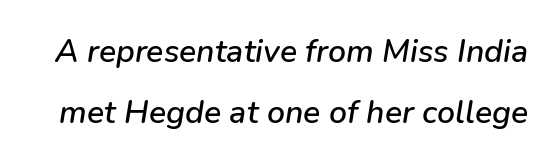
The image shows 32 px text type, italic (leaning right); set loose line spacing (1.92x), normal letter spacing, not underlined; low stroke contrast and a medium x-height.
